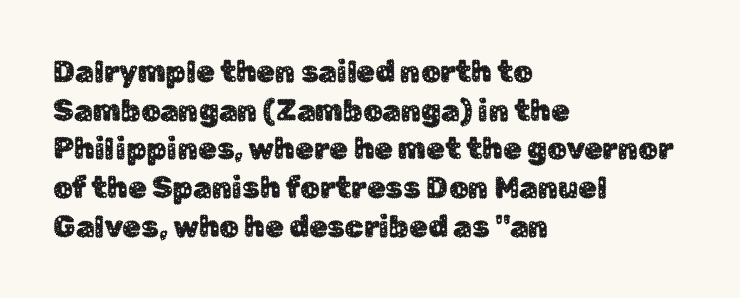
Q: Is the text italic (slanted)? A: No, it is upright.
Q: Is the typeface a serif or a sans-serif typeface? A: Sans-serif.
Q: Is the text underlined? A: No.
Q: How is the paragraph aligned? A: Left-aligned.
Q: Is the spacing between letters normal or unusually wide? A: Normal.
Q: Is the spacing between lines tight, normal or loose? A: Normal.
Q: Width (condensed, normal, or wide)? A: Normal.
Q: Stroke contrast? A: Low.
Q: x-height? A: Medium.
Q: Monospaced? A: No.
